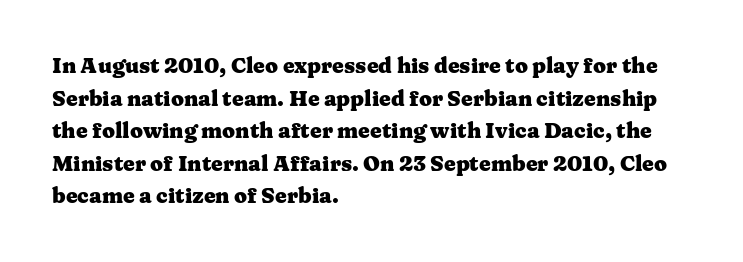
Q: Is the text bold? A: Yes.
Q: Is the text italic (slanted)? A: No, it is upright.
Q: Is the text underlined? A: No.
Q: How is the paragraph aligned? A: Left-aligned.
Q: Is the spacing between letters normal or unusually wide? A: Normal.
Q: Is the spacing between lines tight, normal or loose? A: Normal.
